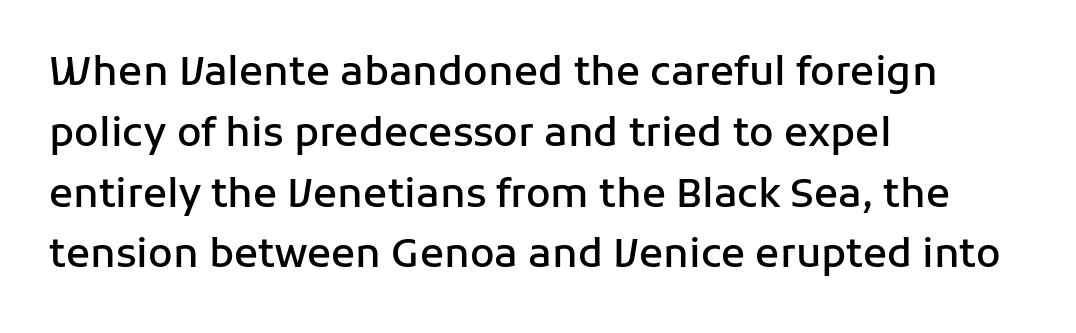
The image shows 40 px semibold sans-serif type, upright; set left-aligned, normal line spacing (1.52x), normal letter spacing, not underlined; low stroke contrast and a medium x-height.
